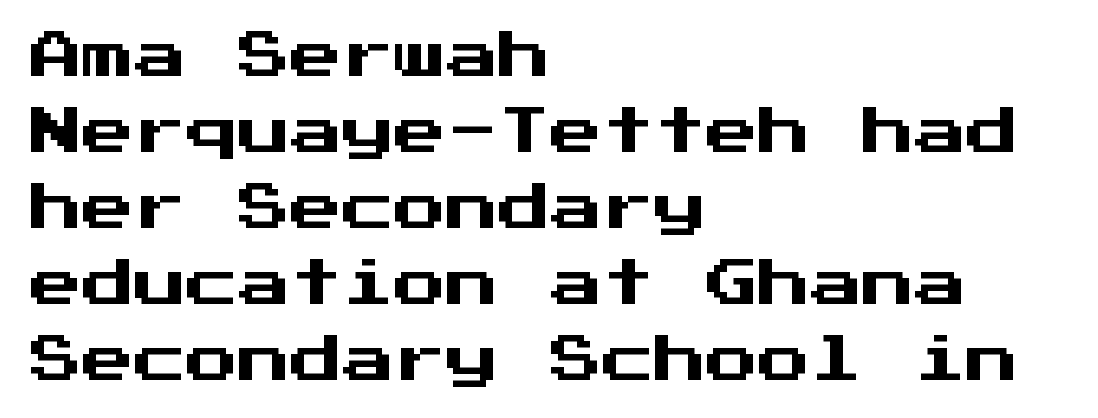
Q: Is the text italic (slanted)? A: No, it is upright.
Q: Is the typeface a serif or a sans-serif typeface? A: Sans-serif.
Q: Is the text underlined? A: No.
Q: How is the paragraph aligned? A: Left-aligned.
Q: Is the spacing between letters normal or unusually wide? A: Normal.
Q: Is the spacing between lines tight, normal or loose? A: Normal.
Q: Width (condensed, normal, or wide)? A: Normal.
Q: Stroke contrast? A: Medium.
Q: x-height? A: Medium.
Q: Monospaced? A: Yes.
